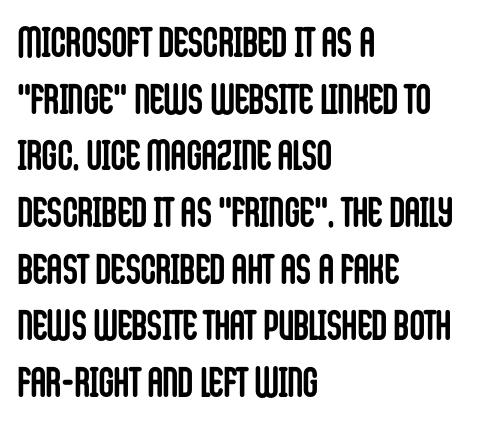
Q: Is the text bold? A: Yes.
Q: Is the text italic (slanted)? A: No, it is upright.
Q: Is the typeface a serif or a sans-serif typeface? A: Sans-serif.
Q: Is the text underlined? A: No.
Q: How is the paragraph aligned? A: Left-aligned.
Q: Is the spacing between letters normal or unusually wide? A: Normal.
Q: Is the spacing between lines tight, normal or loose? A: Normal.
Q: Width (condensed, normal, or wide)? A: Condensed.
Q: Stroke contrast? A: Low.
Q: x-height? A: Large.
Q: Monospaced? A: No.
